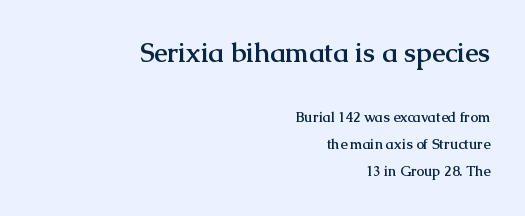
The image shows 27 px bold type, upright; set right-aligned, loose line spacing (1.91x), normal letter spacing, not underlined; the first (top) block is 1.93x larger.
